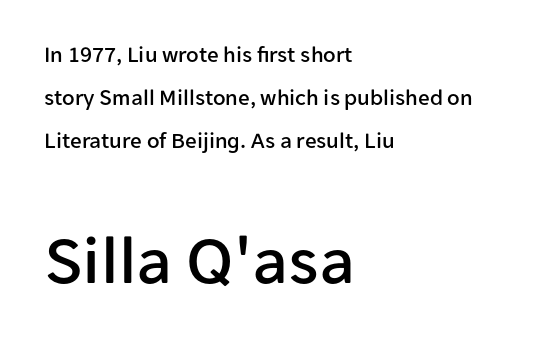
{"serif": "no", "italic": "no", "width": "normal", "stroke_contrast": "low", "x_height": "medium", "monospaced": "no", "underline": "no", "align": "left", "line_spacing_ratio": 1.88, "letter_spacing": "normal", "letter_spacing_em": 0.0, "larger_block": "second", "size_ratio": 3.0, "glyph_px": 69}
